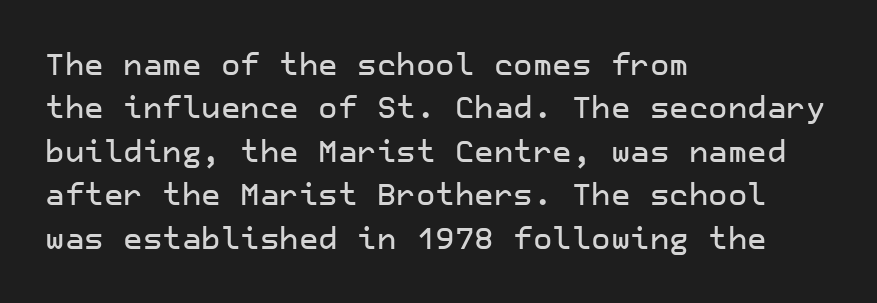
The image shows 30 px sans-serif type, upright; set left-aligned, normal line spacing (1.45x), normal letter spacing, not underlined; low stroke contrast and a medium x-height.
